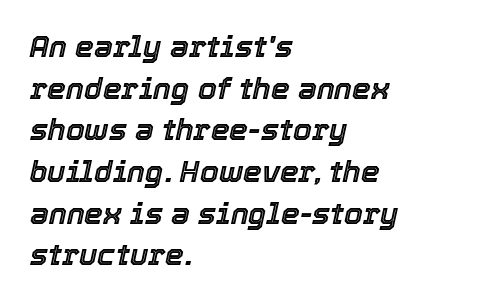
Q: Is the text italic (slanted)? A: Yes, it leans right by about 12 degrees.
Q: Is the text underlined? A: No.
Q: How is the paragraph aligned? A: Left-aligned.
Q: Is the spacing between letters normal or unusually wide? A: Normal.
Q: Is the spacing between lines tight, normal or loose? A: Normal.
Q: Width (condensed, normal, or wide)? A: Normal.
Q: x-height? A: Medium.
Q: Monospaced? A: No.
